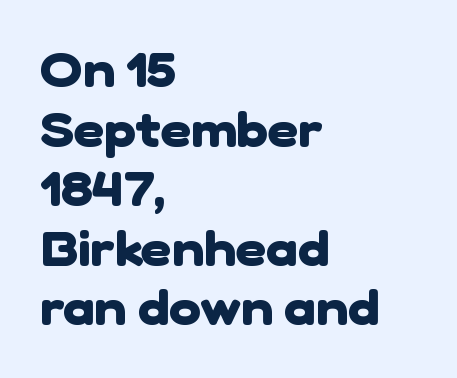
The space beneath each line is pristine and unruled. The letters advance in unequal steps, a hallmark of proportional type. How heavy is the stroke? Heavy — this is a bold. The text block is weighted toward the left margin, trailing off unevenly rightward.
